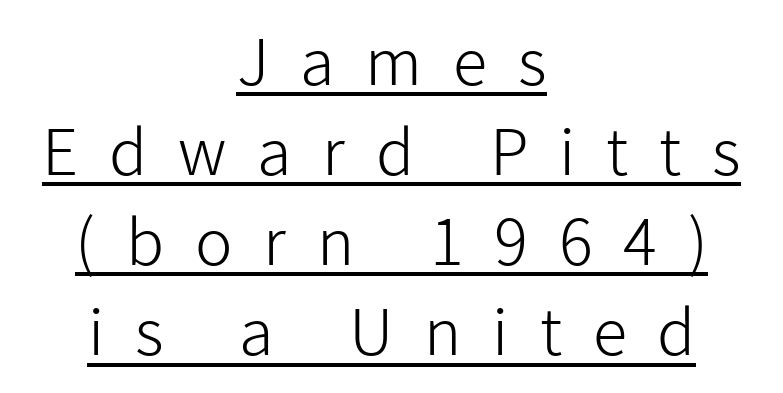
The image shows 63 px light sans-serif type, upright; set centered, normal line spacing (1.43x), unusually wide letter spacing (+0.49 em), underlined; low stroke contrast and a medium x-height.
